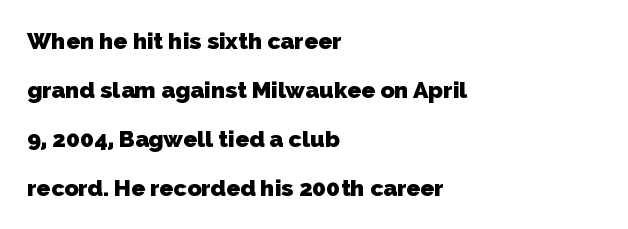
Q: Is the text bold? A: Yes.
Q: Is the text underlined? A: No.
Q: How is the paragraph aligned? A: Left-aligned.
Q: Is the spacing between letters normal or unusually wide? A: Normal.
Q: Is the spacing between lines tight, normal or loose? A: Loose.
